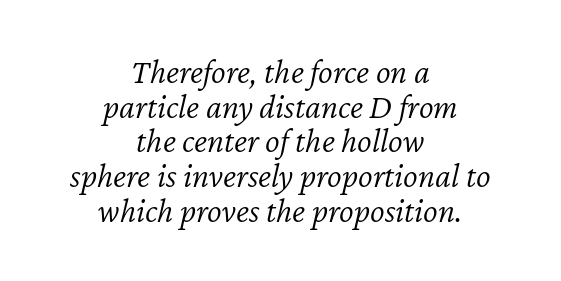
The line texture is even and compact thanks to regular tracking. The space between consecutive lines is stingy. Style check: oblique. You could not count columns in this text — the font is proportionally spaced. These lines stack symmetrically, like a column narrowing and widening about its center. Any mark beneath the type? The region is blank.
